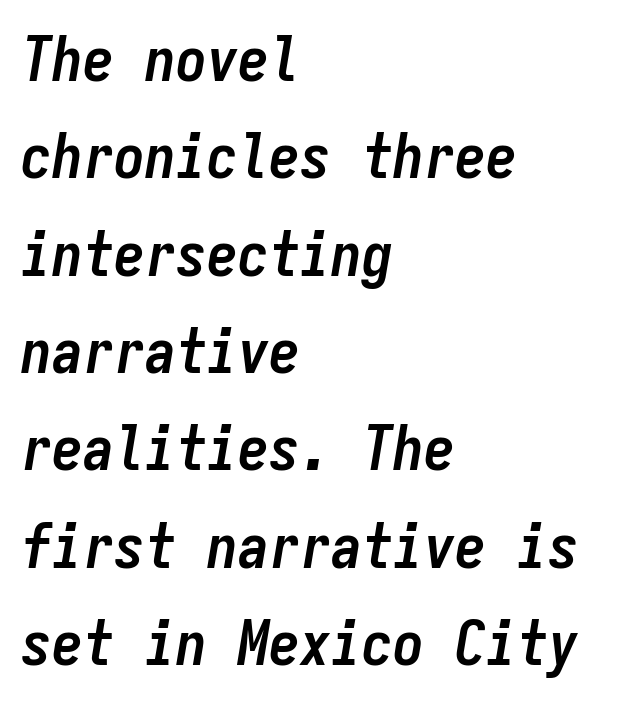
Is the type slanted? Yes — the strokes lean at a clear angle. Regular leading. This rendering leaves character spacing at its baseline value. Any mark beneath the type? The region is blank. This sample is left-justified, so line endings fall wherever the words run out. Typographic density is high because the face is bold.
